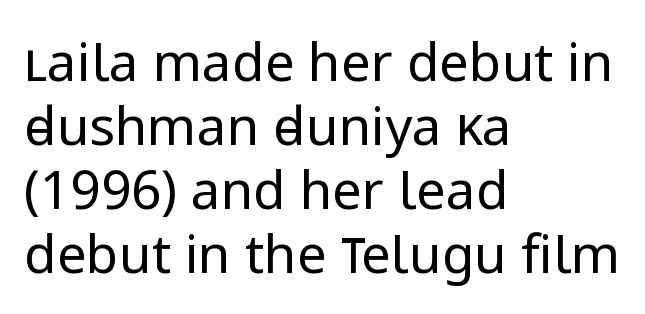
{"serif": "no", "italic": "no", "bold": "no", "weight": "regular", "width": "normal", "stroke_contrast": "low", "x_height": "medium", "monospaced": "no", "underline": "no", "align": "left", "line_spacing_ratio": 1.21, "letter_spacing": "normal", "letter_spacing_em": 0.0, "glyph_px": 53}
